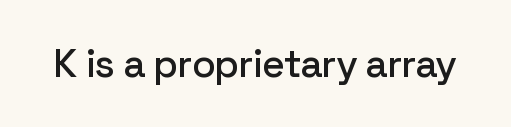
Vertical strokes here are truly vertical. Type without underlining. Here the designer chose a conventional face with non-uniform glyph widths. Font category for this specimen: sans-serif.
